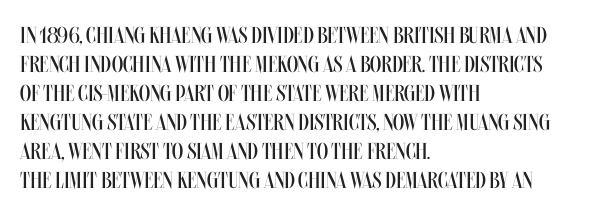
Q: Is the text bold? A: No.
Q: Is the text italic (slanted)? A: No, it is upright.
Q: Is the text underlined? A: No.
Q: How is the paragraph aligned? A: Left-aligned.
Q: Is the spacing between letters normal or unusually wide? A: Normal.
Q: Is the spacing between lines tight, normal or loose? A: Normal.
